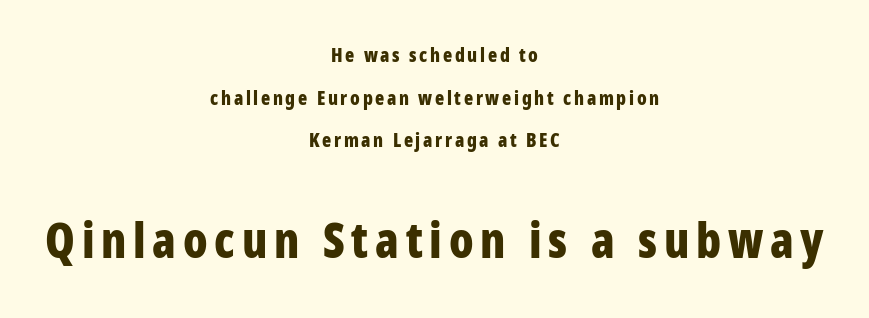
{"serif": "no", "italic": "no", "bold": "yes", "weight": "bold", "width": "condensed", "stroke_contrast": "low", "x_height": "large", "monospaced": "no", "underline": "no", "align": "center", "line_spacing": "loose", "line_spacing_ratio": 2.24, "larger_block": "second", "size_ratio": 2.53, "glyph_px": 48}
